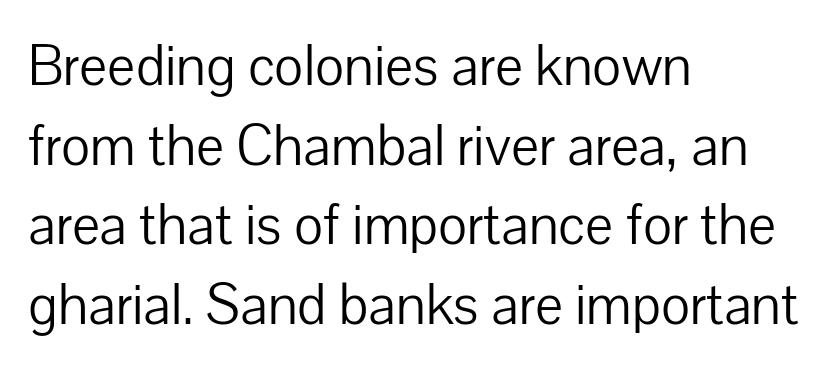
Q: Is the text bold? A: No.
Q: Is the text italic (slanted)? A: No, it is upright.
Q: Is the typeface a serif or a sans-serif typeface? A: Sans-serif.
Q: Is the text underlined? A: No.
Q: How is the paragraph aligned? A: Left-aligned.
Q: Is the spacing between letters normal or unusually wide? A: Normal.
Q: Is the spacing between lines tight, normal or loose? A: Normal.
Q: Width (condensed, normal, or wide)? A: Normal.
Q: Stroke contrast? A: Low.
Q: x-height? A: Medium.
Q: Monospaced? A: No.
